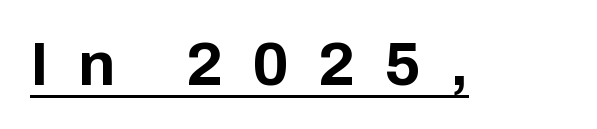
Q: Is the text bold? A: Yes.
Q: Is the text italic (slanted)? A: No, it is upright.
Q: Is the typeface a serif or a sans-serif typeface? A: Sans-serif.
Q: Is the text underlined? A: Yes.
Q: Is the spacing between letters normal or unusually wide? A: Unusually wide.
Q: Width (condensed, normal, or wide)? A: Normal.
Q: Stroke contrast? A: Low.
Q: x-height? A: Medium.
Q: Monospaced? A: No.
